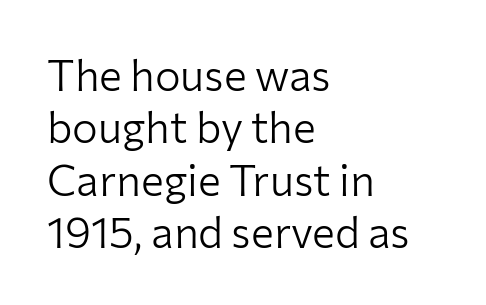
Is the type heavy? It reads as light-to-regular instead. Nothing sits at the stroke ends, so this counts as sans-serif. Default kerning and tracking; the words read as compact shapes. Every row of glyphs begins at an identical x-position on the left.
